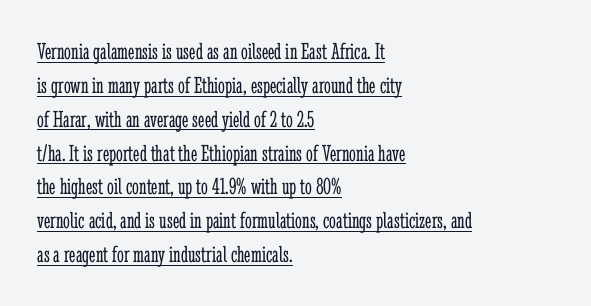
The image shows 24 px text type, upright; set left-aligned, normal line spacing (1.41x), normal letter spacing, underlined.
